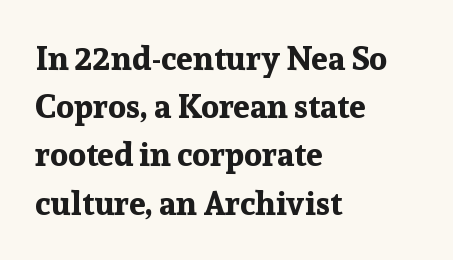
Characters follow at the spacing the type designer built in. The rendering uses natural spacing where letterforms have individual widths. Vertically, the passage feels balanced, rows spaced as you'd expect. The face used here is seriffed, in the tradition of book romans. Check under the words: just untouched page. The paragraph has a hard left edge and a soft right edge.
